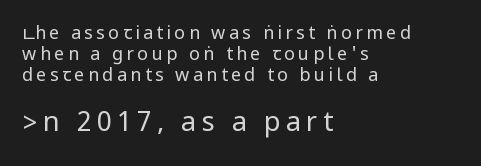
{"italic": "no", "bold": "no", "underline": "no", "align": "left", "line_spacing_ratio": 1.16, "larger_block": "second", "size_ratio": 1.5, "glyph_px": 27}
